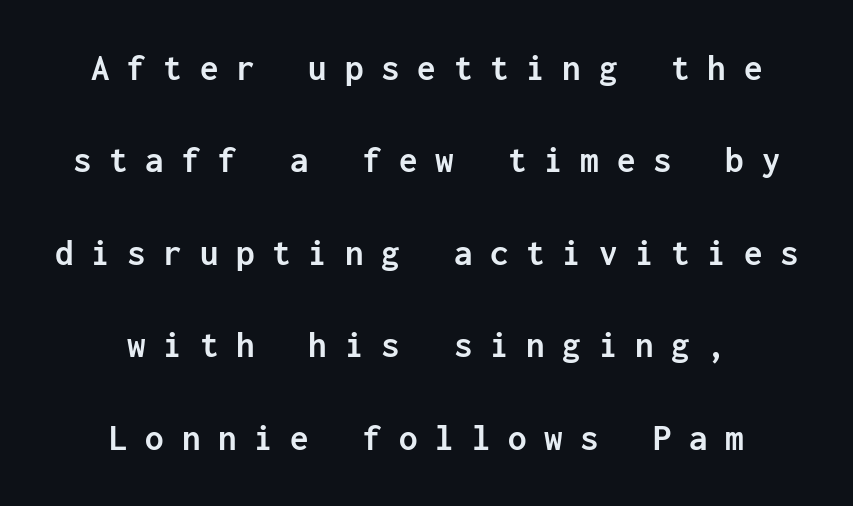
The image shows 37 px semibold sans-serif type, upright, monospaced; set centered, loose line spacing (2.5x), unusually wide letter spacing (+0.48 em), not underlined; low stroke contrast and a medium x-height.
